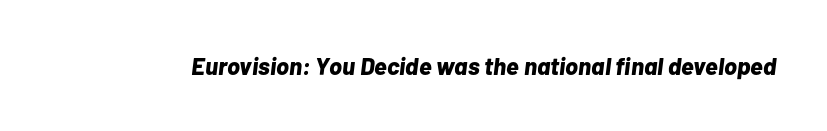
Q: Is the text bold? A: Yes.
Q: Is the text italic (slanted)? A: Yes, it leans right by about 7 degrees.
Q: Is the text underlined? A: No.
Q: Is the spacing between letters normal or unusually wide? A: Normal.
